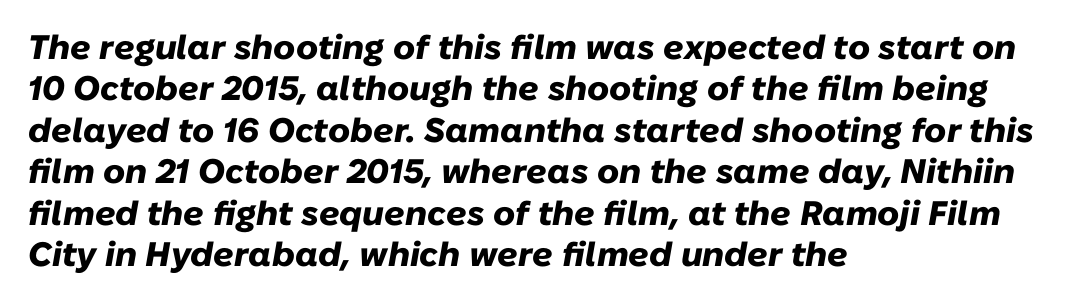
The axis of the letterforms is tilted away from vertical. The string is rendered with underlining switched off. A dark, heavy texture on the line: the type is bold. Line starts are locked; line ends wander. The passage shown is typed in a proportional face where columns would drift. Inter-character spacing is left at the font's built-in metrics.
